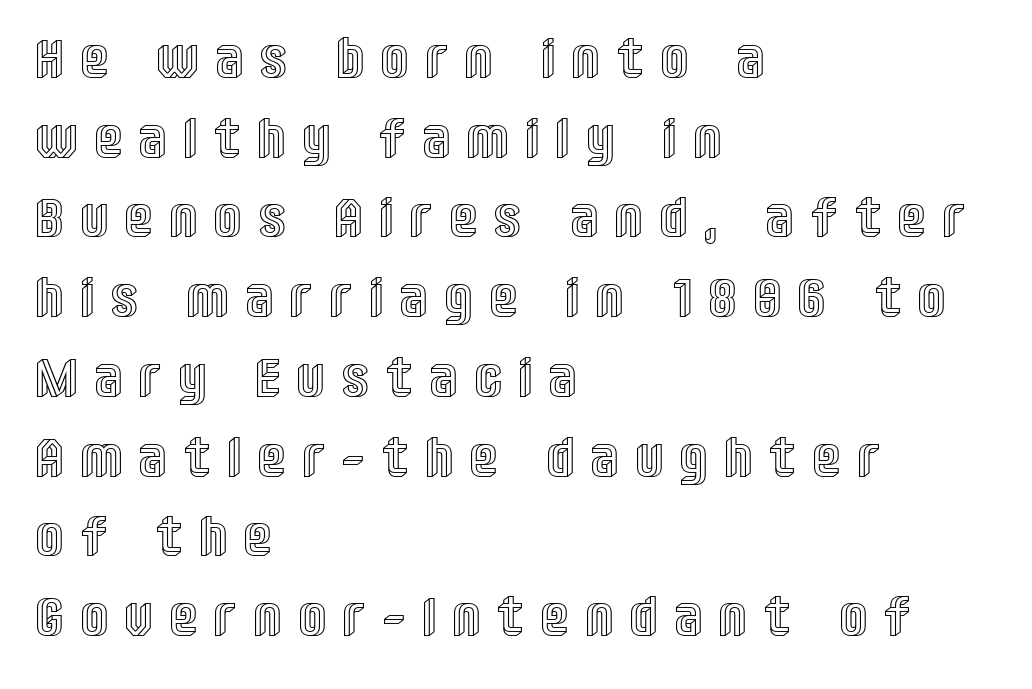
{"italic": "no", "width": "condensed", "x_height": "large", "monospaced": "no", "underline": "no", "align": "left", "line_spacing": "normal", "line_spacing_ratio": 1.45, "letter_spacing": "wide", "letter_spacing_em": 0.38, "glyph_px": 55}
